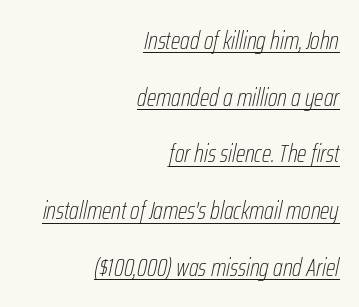
The image shows 25 px text type, italic (leaning right); set right-aligned, loose line spacing (2.27x), normal letter spacing, underlined.
